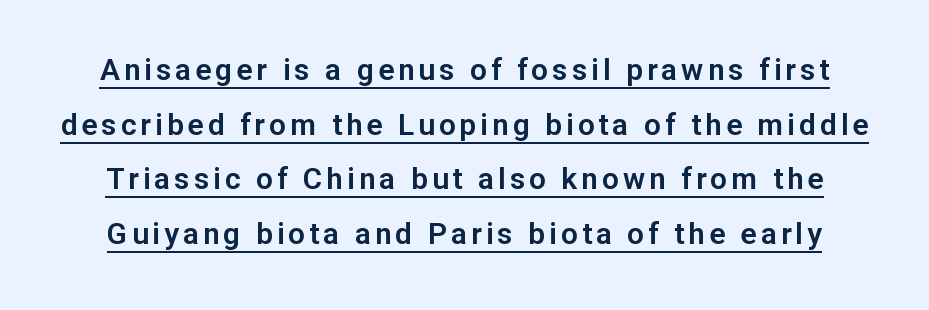
Q: Is the text italic (slanted)? A: No, it is upright.
Q: Is the typeface a serif or a sans-serif typeface? A: Sans-serif.
Q: Is the text underlined? A: Yes.
Q: Width (condensed, normal, or wide)? A: Normal.
Q: Stroke contrast? A: Low.
Q: x-height? A: Medium.
Q: Monospaced? A: No.
